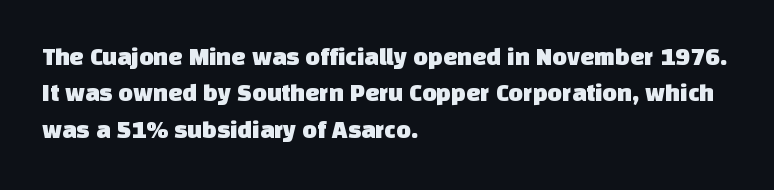
The image shows 25 px text type; set left-aligned, normal line spacing (1.46x), normal letter spacing, not underlined.
